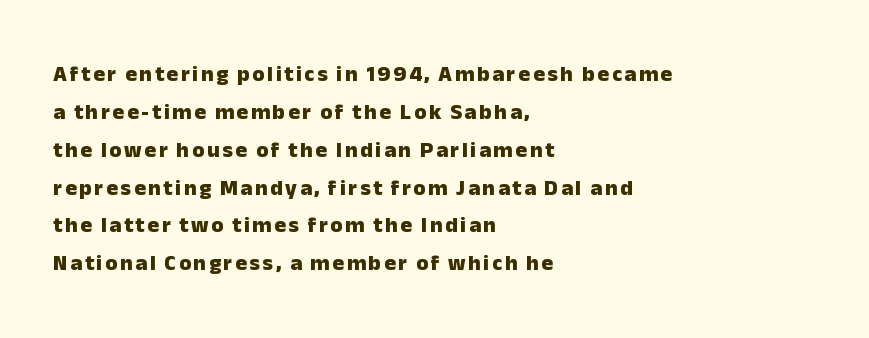
Q: Is the text bold? A: Yes.
Q: Is the text italic (slanted)? A: No, it is upright.
Q: Is the text underlined? A: No.
Q: How is the paragraph aligned? A: Left-aligned.
